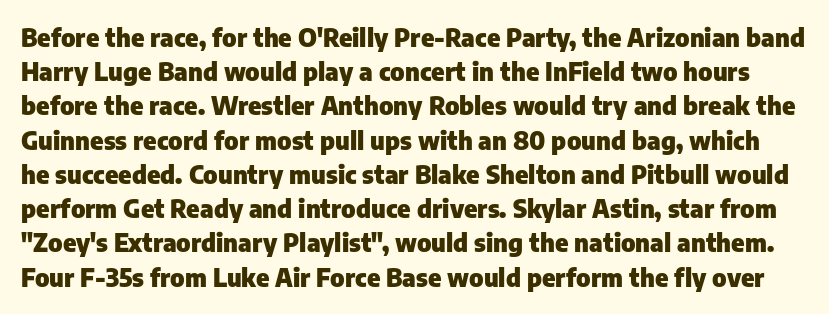
Typographic density is high because the face is bold. The gap between lines stays unmarked. Summary of vertical rhythm: regular, with standard interline spacing. Short note: letters normally spaced.
